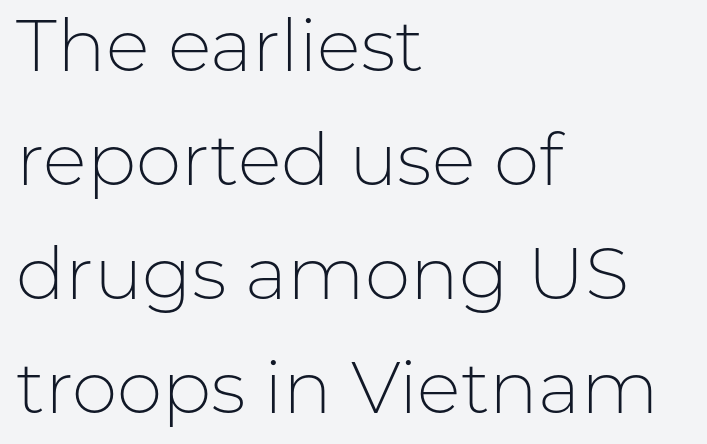
{"serif": "no", "italic": "no", "bold": "no", "weight": "light", "width": "normal", "stroke_contrast": "low", "x_height": "medium", "monospaced": "no", "underline": "no", "align": "left", "line_spacing": "normal", "line_spacing_ratio": 1.56, "letter_spacing": "normal", "letter_spacing_em": 0.0, "glyph_px": 73}
